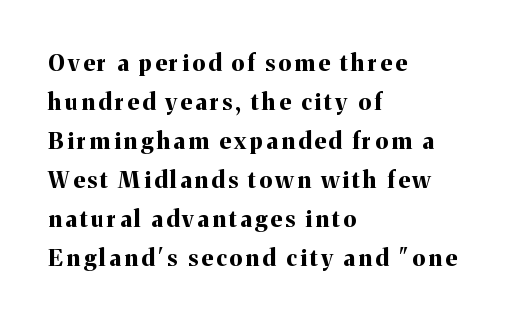
Q: Is the text bold? A: Yes.
Q: Is the text italic (slanted)? A: No, it is upright.
Q: Is the text underlined? A: No.
Q: How is the paragraph aligned? A: Left-aligned.
Q: Is the spacing between lines tight, normal or loose? A: Normal.
